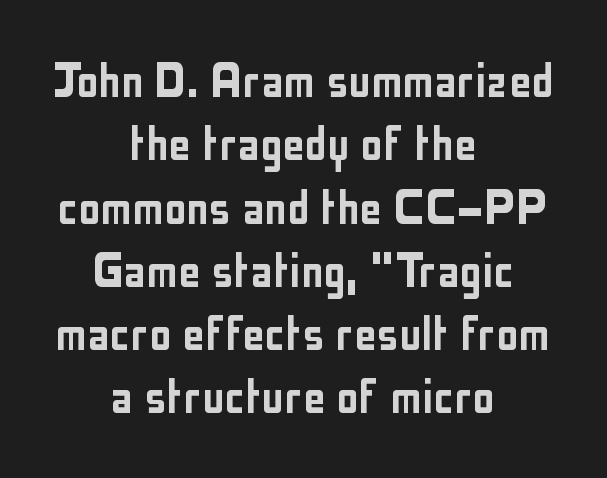
The image shows 56 px condensed sans-serif type, upright; set centered, tight line spacing (1.13x), normal letter spacing, not underlined; low stroke contrast and a medium x-height.
